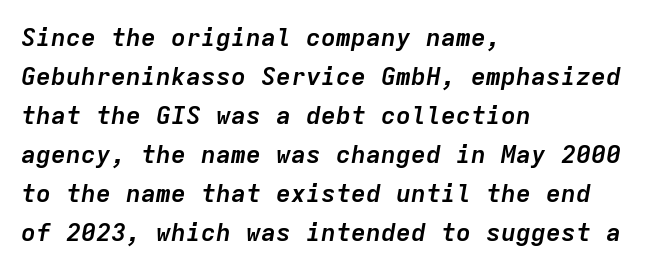
Line spacing here is normal. The text carries the slant typical of an italic or oblique font. Alignment: flush left. The zone under the glyphs is completely vacant. Students, this is bold: see how much ink each stroke carries. In terms of letterspacing, this is plain default setting.
